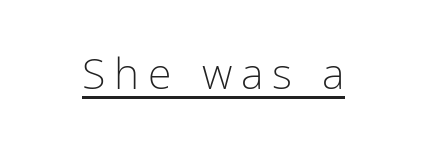
{"serif": "no", "italic": "no", "bold": "no", "weight": "light", "width": "condensed", "stroke_contrast": "low", "x_height": "medium", "monospaced": "no", "underline": "yes", "letter_spacing": "wide", "letter_spacing_em": 0.2, "glyph_px": 43}
